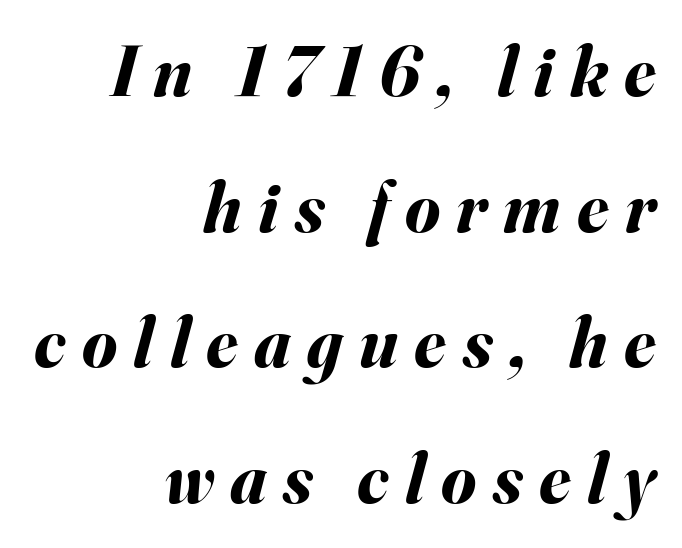
The image shows 71 px bold type, italic (leaning right); set right-aligned, loose line spacing (1.91x), unusually wide letter spacing (+0.23 em), not underlined; medium stroke contrast and a small x-height.
